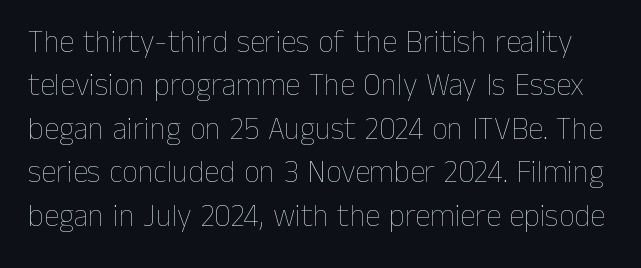
Does the leading feel generous? No, just average. The rendering keeps characters at their native spacing. Is the stroke heavy? The answer is a plain regular-or-lighter. Type without underlining. The rendering uses natural spacing where letterforms have individual widths.
